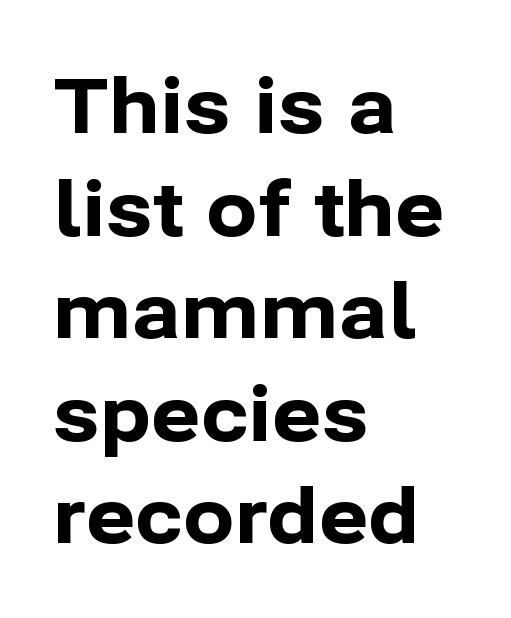
Q: Is the text bold? A: Yes.
Q: Is the text italic (slanted)? A: No, it is upright.
Q: Is the typeface a serif or a sans-serif typeface? A: Sans-serif.
Q: Is the text underlined? A: No.
Q: How is the paragraph aligned? A: Left-aligned.
Q: Is the spacing between letters normal or unusually wide? A: Normal.
Q: Is the spacing between lines tight, normal or loose? A: Normal.
Q: Width (condensed, normal, or wide)? A: Normal.
Q: Stroke contrast? A: Low.
Q: x-height? A: Medium.
Q: Monospaced? A: No.
